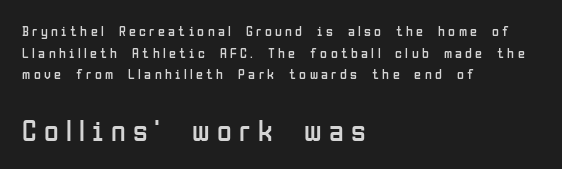
Q: Is the text bold? A: No.
Q: Is the text italic (slanted)? A: No, it is upright.
Q: Is the typeface a serif or a sans-serif typeface? A: Sans-serif.
Q: Is the text underlined? A: No.
Q: How is the paragraph aligned? A: Left-aligned.
Q: Is the spacing between letters normal or unusually wide? A: Unusually wide.
Q: Is the spacing between lines tight, normal or loose? A: Normal.
Q: Which block of text is set in a larger size, the first (top) or the second (bottom)? A: The second (bottom) one.
Q: Width (condensed, normal, or wide)? A: Condensed.
Q: Stroke contrast? A: Low.
Q: x-height? A: Medium.
Q: Monospaced? A: No.
